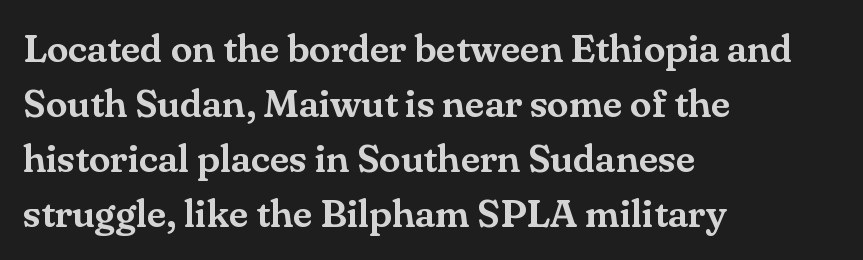
Q: Is the text italic (slanted)? A: No, it is upright.
Q: Is the typeface a serif or a sans-serif typeface? A: Serif.
Q: Is the text underlined? A: No.
Q: How is the paragraph aligned? A: Left-aligned.
Q: Is the spacing between letters normal or unusually wide? A: Normal.
Q: Is the spacing between lines tight, normal or loose? A: Normal.
Q: Width (condensed, normal, or wide)? A: Normal.
Q: Stroke contrast? A: Medium.
Q: x-height? A: Small.
Q: Monospaced? A: No.
